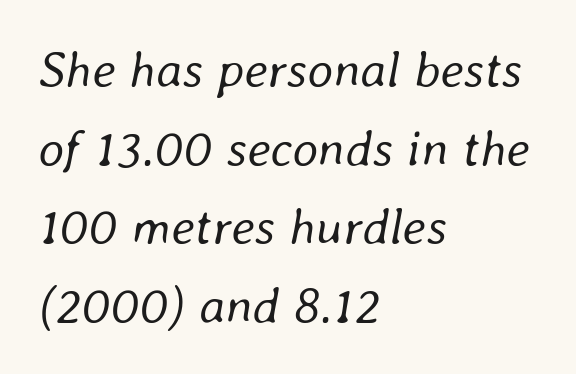
Q: Is the text bold? A: No.
Q: Is the text italic (slanted)? A: Yes, it leans right by about 8 degrees.
Q: Is the text underlined? A: No.
Q: How is the paragraph aligned? A: Left-aligned.
Q: Is the spacing between letters normal or unusually wide? A: Normal.
Q: Is the spacing between lines tight, normal or loose? A: Normal.
Q: Width (condensed, normal, or wide)? A: Normal.
Q: Stroke contrast? A: Low.
Q: x-height? A: Medium.
Q: Monospaced? A: No.
